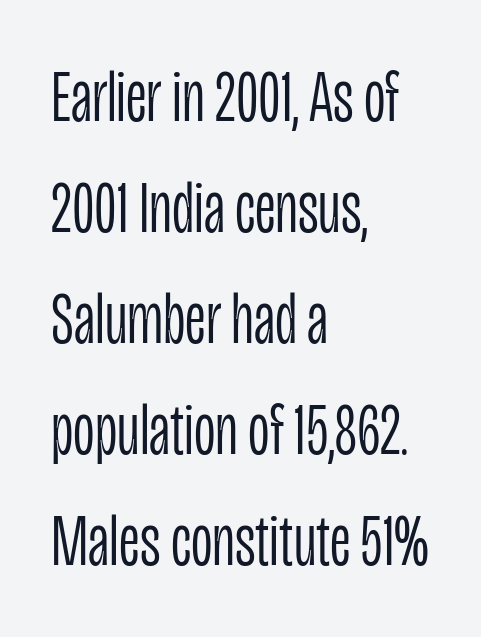
Q: Is the text bold? A: No.
Q: Is the text italic (slanted)? A: No, it is upright.
Q: Is the typeface a serif or a sans-serif typeface? A: Sans-serif.
Q: Is the text underlined? A: No.
Q: How is the paragraph aligned? A: Left-aligned.
Q: Is the spacing between letters normal or unusually wide? A: Normal.
Q: Is the spacing between lines tight, normal or loose? A: Normal.
Q: Width (condensed, normal, or wide)? A: Condensed.
Q: Stroke contrast? A: Low.
Q: x-height? A: Large.
Q: Monospaced? A: No.
